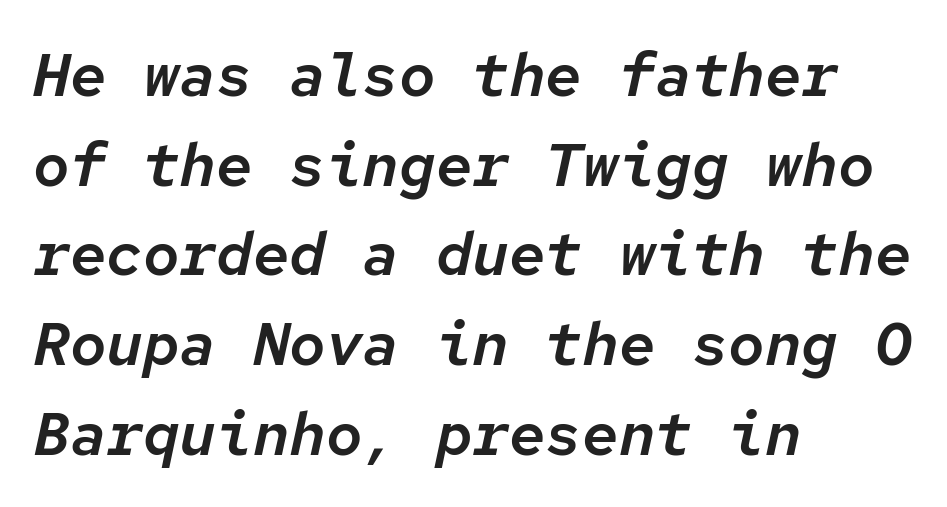
{"italic": "yes", "lean": "right", "slant_degrees": 12, "width": "normal", "stroke_contrast": "low", "x_height": "medium", "monospaced": "yes", "underline": "no", "align": "left", "line_spacing": "normal", "line_spacing_ratio": 1.47, "letter_spacing": "normal", "letter_spacing_em": 0.0, "glyph_px": 61}
